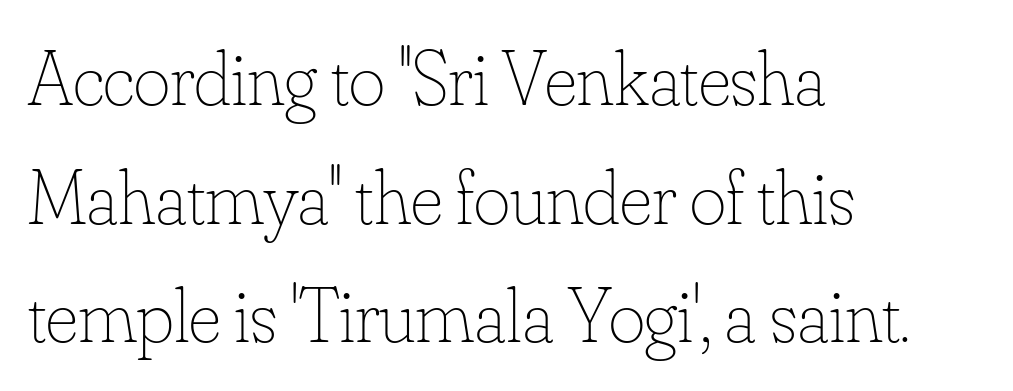
Q: Is the text bold? A: No.
Q: Is the text italic (slanted)? A: No, it is upright.
Q: Is the text underlined? A: No.
Q: How is the paragraph aligned? A: Left-aligned.
Q: Is the spacing between letters normal or unusually wide? A: Normal.
Q: Is the spacing between lines tight, normal or loose? A: Normal.
Q: Width (condensed, normal, or wide)? A: Normal.
Q: Stroke contrast? A: Low.
Q: x-height? A: Small.
Q: Monospaced? A: No.
